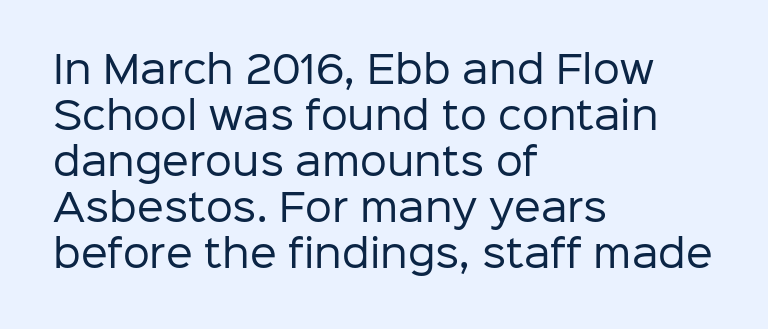
Q: Is the text bold? A: No.
Q: Is the text italic (slanted)? A: No, it is upright.
Q: Is the typeface a serif or a sans-serif typeface? A: Sans-serif.
Q: Is the text underlined? A: No.
Q: How is the paragraph aligned? A: Left-aligned.
Q: Is the spacing between letters normal or unusually wide? A: Normal.
Q: Width (condensed, normal, or wide)? A: Normal.
Q: Stroke contrast? A: Low.
Q: x-height? A: Medium.
Q: Monospaced? A: No.
